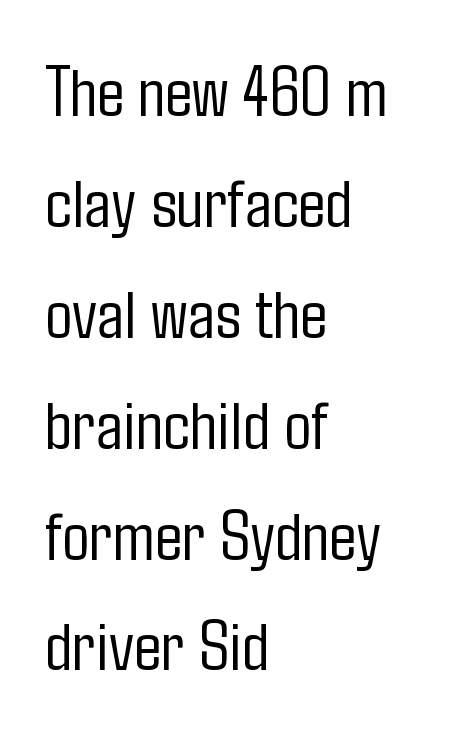
Q: Is the text bold? A: No.
Q: Is the text italic (slanted)? A: No, it is upright.
Q: Is the typeface a serif or a sans-serif typeface? A: Sans-serif.
Q: Is the text underlined? A: No.
Q: How is the paragraph aligned? A: Left-aligned.
Q: Is the spacing between letters normal or unusually wide? A: Normal.
Q: Is the spacing between lines tight, normal or loose? A: Normal.
Q: Width (condensed, normal, or wide)? A: Condensed.
Q: Stroke contrast? A: Low.
Q: x-height? A: Medium.
Q: Monospaced? A: No.
